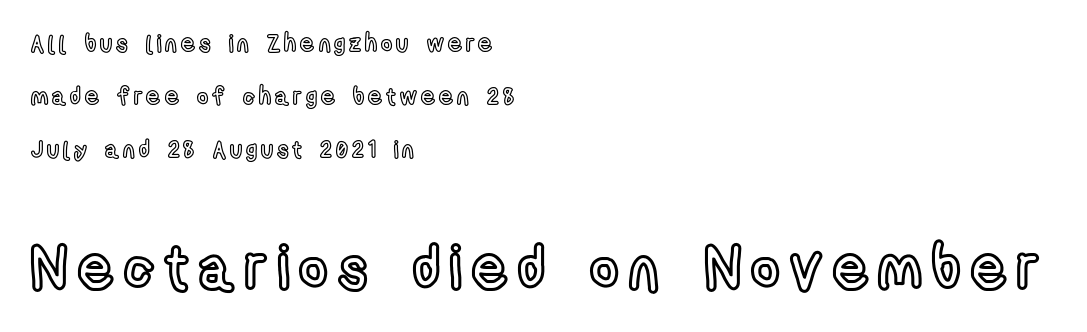
Q: Is the text italic (slanted)? A: No, it is upright.
Q: Is the text underlined? A: No.
Q: How is the paragraph aligned? A: Left-aligned.
Q: Is the spacing between lines tight, normal or loose? A: Loose.
Q: Which block of text is set in a larger size, the first (top) or the second (bottom)? A: The second (bottom) one.
Q: Width (condensed, normal, or wide)? A: Condensed.
Q: x-height? A: Medium.
Q: Monospaced? A: No.
